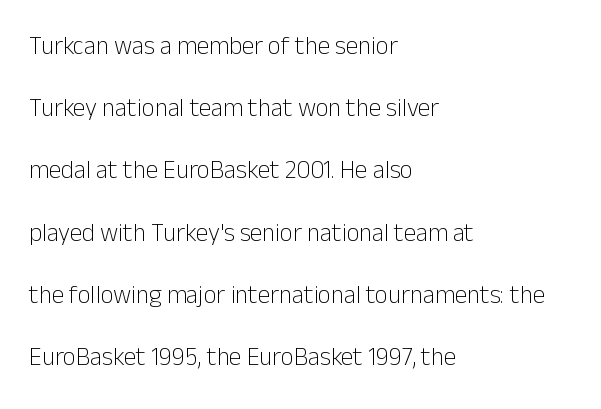
The image shows 25 px text type, upright; set left-aligned, loose line spacing (2.49x), normal letter spacing, not underlined.
